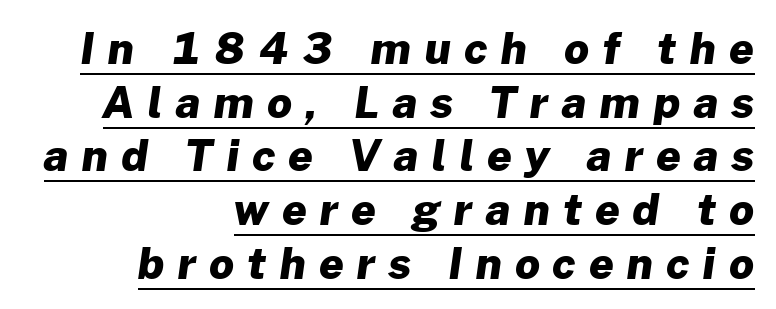
{"serif": "no", "bold": "yes", "weight": "heavy", "width": "normal", "stroke_contrast": "low", "x_height": "medium", "monospaced": "no", "underline": "yes", "align": "right", "line_spacing": "normal", "line_spacing_ratio": 1.25, "letter_spacing": "wide", "letter_spacing_em": 0.31, "glyph_px": 43}
